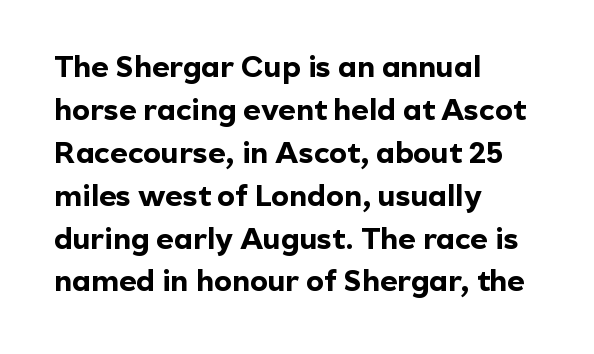
The rows are spaced the way most documents space them. Underline: absent. Vertical strokes here are truly vertical. Every row of glyphs begins at an identical x-position on the left. Glyph-to-glyph distance matches everyday printed text. These words are printed bold, with thick strokes throughout.
